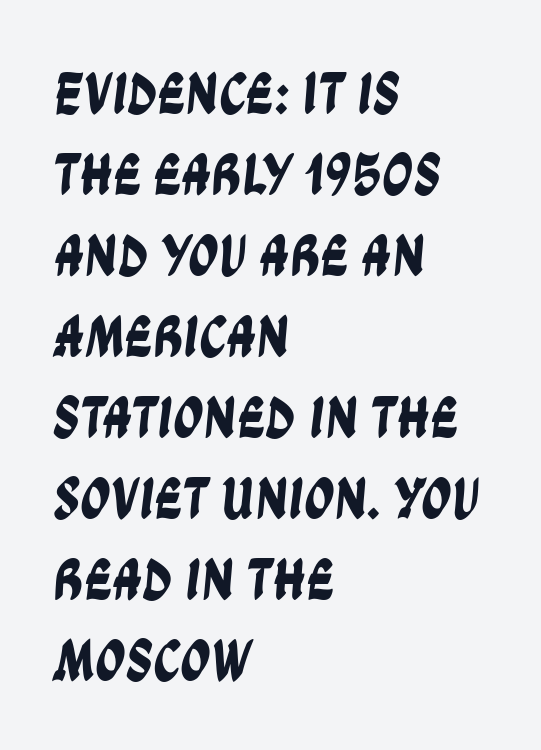
{"serif": "no", "width": "condensed", "stroke_contrast": "low", "x_height": "large", "monospaced": "no", "underline": "no", "align": "left", "line_spacing": "normal", "line_spacing_ratio": 1.35, "letter_spacing": "normal", "letter_spacing_em": 0.0, "glyph_px": 60}
